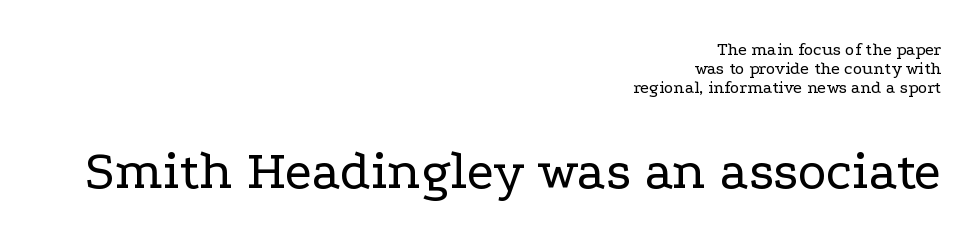
The letterforms sit shoulder to shoulder at normal distance. Serif or sans? Serif — the stroke terminals have little feet. Caption: upper text group reduced, lower text group enlarged. Line endings align vertically; line beginnings do not. The space directly below the letters is spotless.
